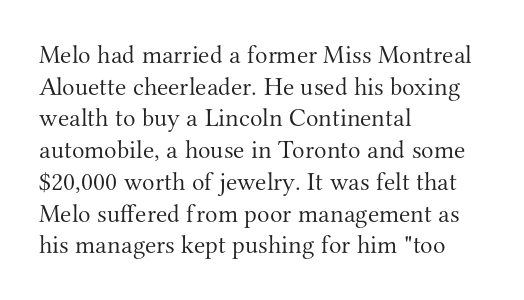
Q: Is the text bold? A: No.
Q: Is the text italic (slanted)? A: No, it is upright.
Q: Is the text underlined? A: No.
Q: How is the paragraph aligned? A: Left-aligned.
Q: Is the spacing between letters normal or unusually wide? A: Normal.
